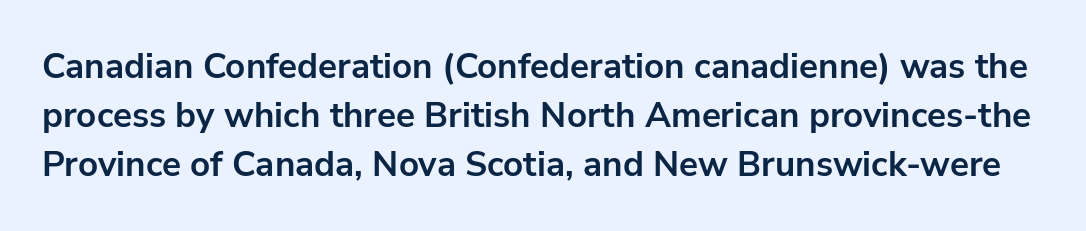
{"serif": "no", "italic": "no", "bold": "yes", "weight": "bold", "width": "normal", "stroke_contrast": "low", "x_height": "medium", "monospaced": "no", "underline": "no", "line_spacing": "normal", "line_spacing_ratio": 1.4, "letter_spacing": "normal", "letter_spacing_em": 0.0, "glyph_px": 35}
